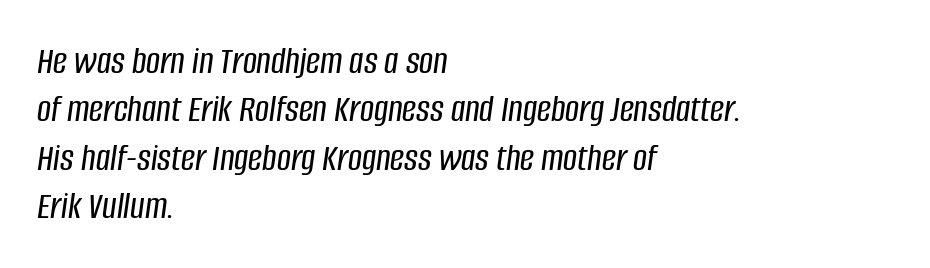
A bare baseline throughout the passage. Notice how the passage keeps a crisp vertical edge on the left only. Proportional: the letters do not fall into vertical columns. Tall strokes in this sample are angled rather than plumb. Nobody touched the tracking dial on this one.
